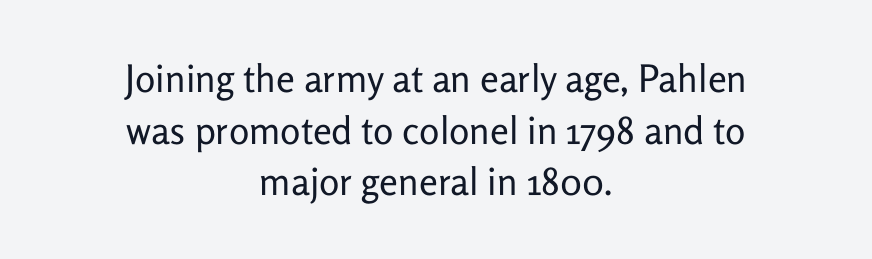
The image shows 38 px regular-weight sans-serif type, upright; set centered, normal line spacing (1.36x), normal letter spacing, not underlined; low stroke contrast and a medium x-height.
